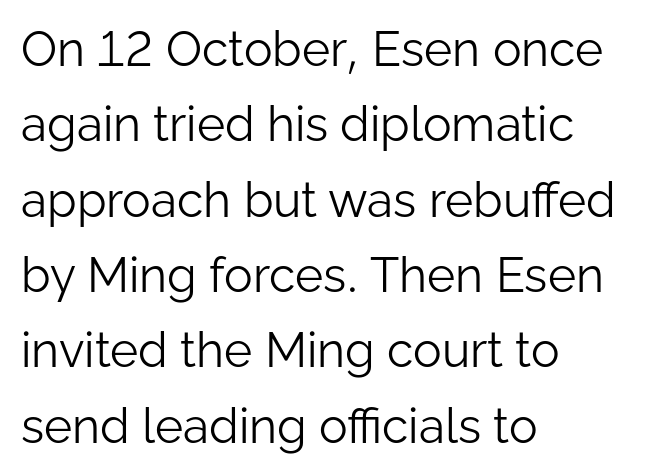
Q: Is the text bold? A: No.
Q: Is the text italic (slanted)? A: No, it is upright.
Q: Is the typeface a serif or a sans-serif typeface? A: Sans-serif.
Q: Is the text underlined? A: No.
Q: How is the paragraph aligned? A: Left-aligned.
Q: Is the spacing between letters normal or unusually wide? A: Normal.
Q: Is the spacing between lines tight, normal or loose? A: Normal.
Q: Width (condensed, normal, or wide)? A: Normal.
Q: Stroke contrast? A: Low.
Q: x-height? A: Medium.
Q: Monospaced? A: No.
